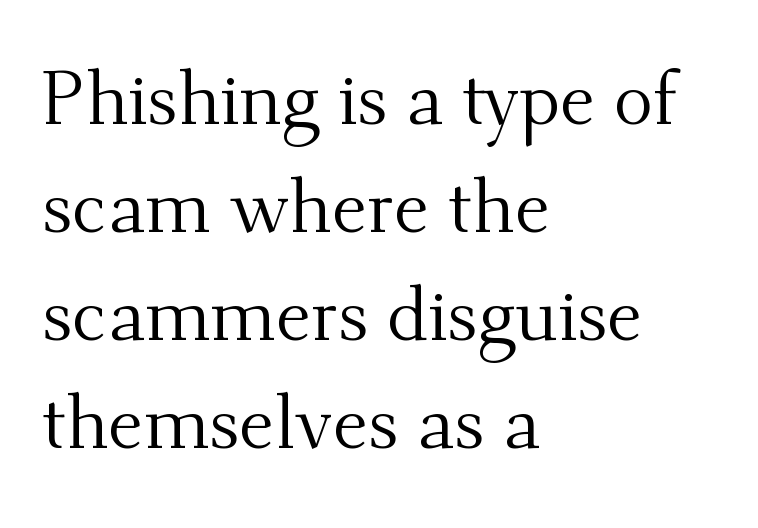
In terms of letterspacing, this is plain default setting. Looks like regular typesetting: each glyph gets only the width it needs. This is roman type, the default non-slanted kind. Yep, those are serifs on the letters. The words here are not underlined.
